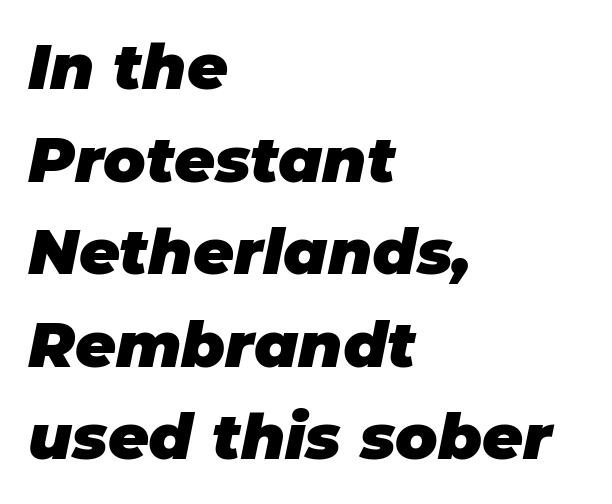
Q: Is the text bold? A: Yes.
Q: Is the text italic (slanted)? A: Yes, it leans right by about 11 degrees.
Q: Is the text underlined? A: No.
Q: How is the paragraph aligned? A: Left-aligned.
Q: Is the spacing between letters normal or unusually wide? A: Normal.
Q: Is the spacing between lines tight, normal or loose? A: Normal.
Q: Width (condensed, normal, or wide)? A: Normal.
Q: Stroke contrast? A: Low.
Q: x-height? A: Large.
Q: Monospaced? A: No.
